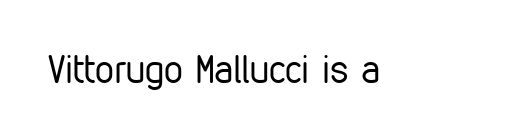
{"serif": "no", "italic": "no", "bold": "no", "weight": "regular", "width": "condensed", "stroke_contrast": "low", "x_height": "medium", "monospaced": "no", "underline": "no", "letter_spacing": "normal", "letter_spacing_em": 0.0, "glyph_px": 38}
